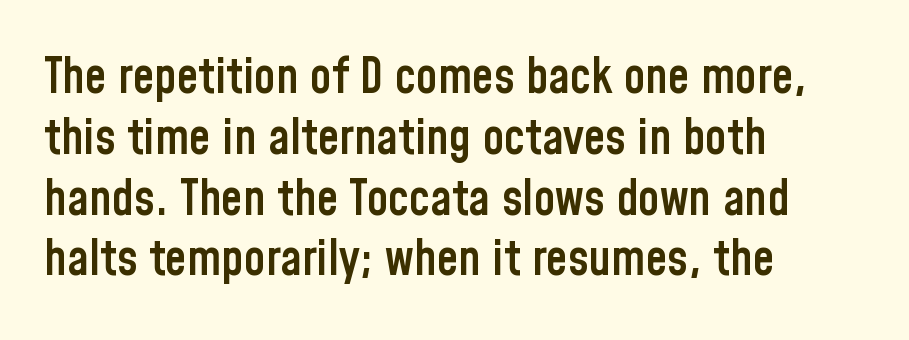
I'd call this a sans setting — the letters go barefoot. The glyphs are unaccompanied by any horizontal stroke below them. Casual observation: everything's shoved over to the left. Character widths vary here, with narrow letters taking less room than wide ones. Characters remain perfectly vertical along every line. The passage shown is semibold, sitting just below true bold.
